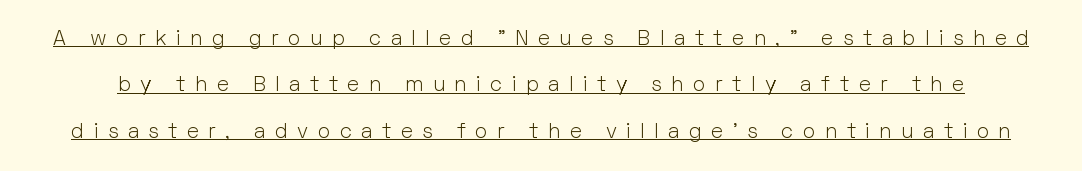
The axis of the letterforms is exactly vertical. The strokes are not fattened; the text isn't bold. A continuous stroke trails under the words, as in a hyperlink. How are the letters spaced? Widely, with obvious added tracking.
